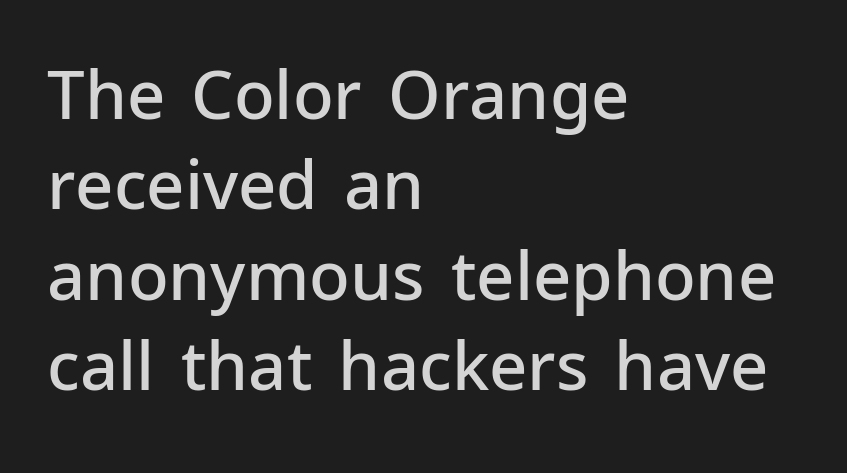
Q: Is the text bold? A: Semi-bold.
Q: Is the text italic (slanted)? A: No, it is upright.
Q: Is the typeface a serif or a sans-serif typeface? A: Sans-serif.
Q: Is the text underlined? A: No.
Q: How is the paragraph aligned? A: Left-aligned.
Q: Is the spacing between letters normal or unusually wide? A: Normal.
Q: Is the spacing between lines tight, normal or loose? A: Normal.
Q: Width (condensed, normal, or wide)? A: Normal.
Q: Stroke contrast? A: Low.
Q: x-height? A: Medium.
Q: Monospaced? A: No.
